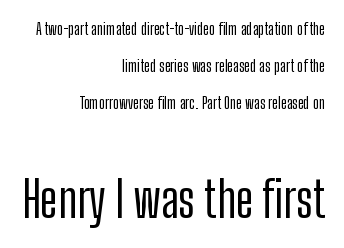
Q: Is the text italic (slanted)? A: No, it is upright.
Q: Is the typeface a serif or a sans-serif typeface? A: Sans-serif.
Q: Is the text underlined? A: No.
Q: How is the paragraph aligned? A: Right-aligned.
Q: Is the spacing between letters normal or unusually wide? A: Normal.
Q: Is the spacing between lines tight, normal or loose? A: Loose.
Q: Which block of text is set in a larger size, the first (top) or the second (bottom)? A: The second (bottom) one.
Q: Width (condensed, normal, or wide)? A: Condensed.
Q: Stroke contrast? A: Low.
Q: x-height? A: Medium.
Q: Monospaced? A: No.
